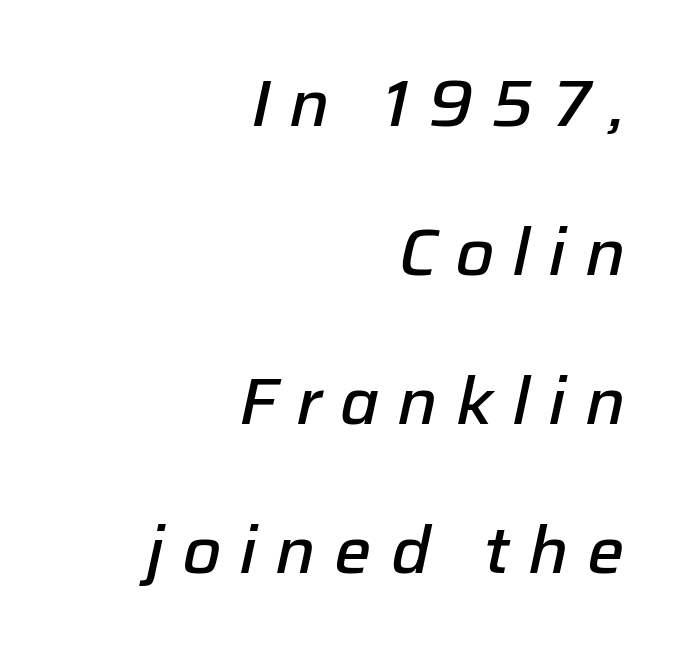
Weight check: semibold — heavier than regular, not quite bold. Style check: oblique. These lines stack with their right ends in a neat column. The rendering inserts visible extra space after every character. Notice the wide empty band between every row — that's loose leading.
